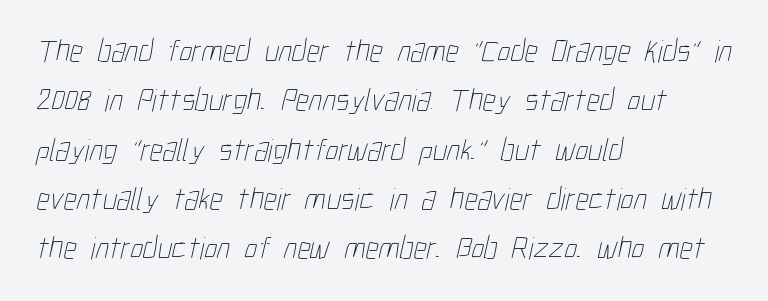
The image shows 32 px thin, condensed type; set left-aligned, normal line spacing (1.54x), normal letter spacing, not underlined; low stroke contrast and a medium x-height.
